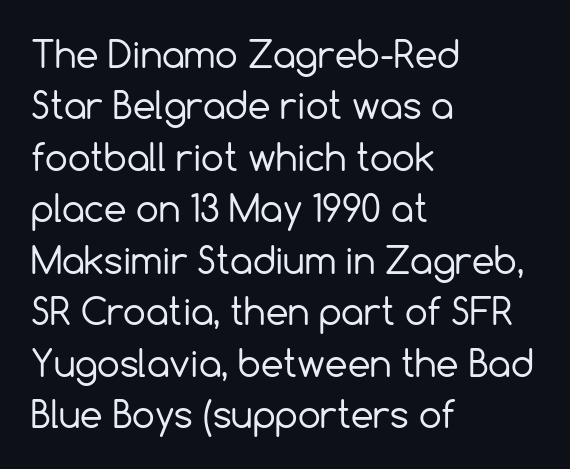
Q: Is the text bold? A: No.
Q: Is the text italic (slanted)? A: No, it is upright.
Q: Is the typeface a serif or a sans-serif typeface? A: Sans-serif.
Q: Is the text underlined? A: No.
Q: How is the paragraph aligned? A: Left-aligned.
Q: Is the spacing between letters normal or unusually wide? A: Normal.
Q: Is the spacing between lines tight, normal or loose? A: Normal.
Q: Width (condensed, normal, or wide)? A: Normal.
Q: x-height? A: Medium.
Q: Monospaced? A: No.
